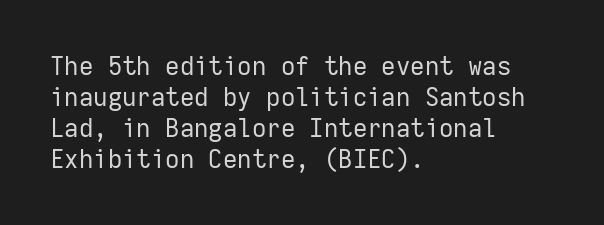
The image shows 25 px text type, upright; set left-aligned, line spacing 1.24x, normal letter spacing, not underlined.
